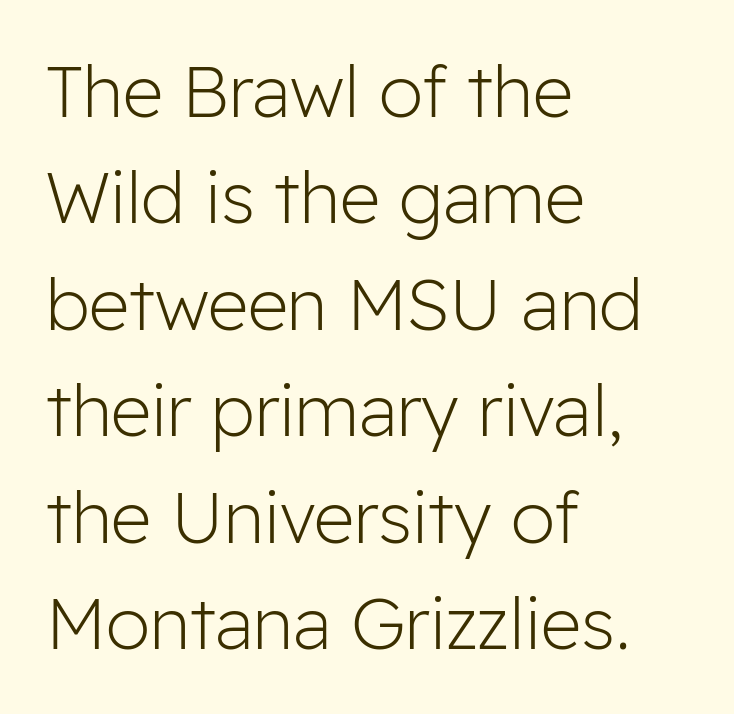
Characters follow at the spacing the type designer built in. A roman cut, with each character standing at attention. The text was rendered using a sans face with plain stroke endings. Proportional: the letters do not fall into vertical columns.
